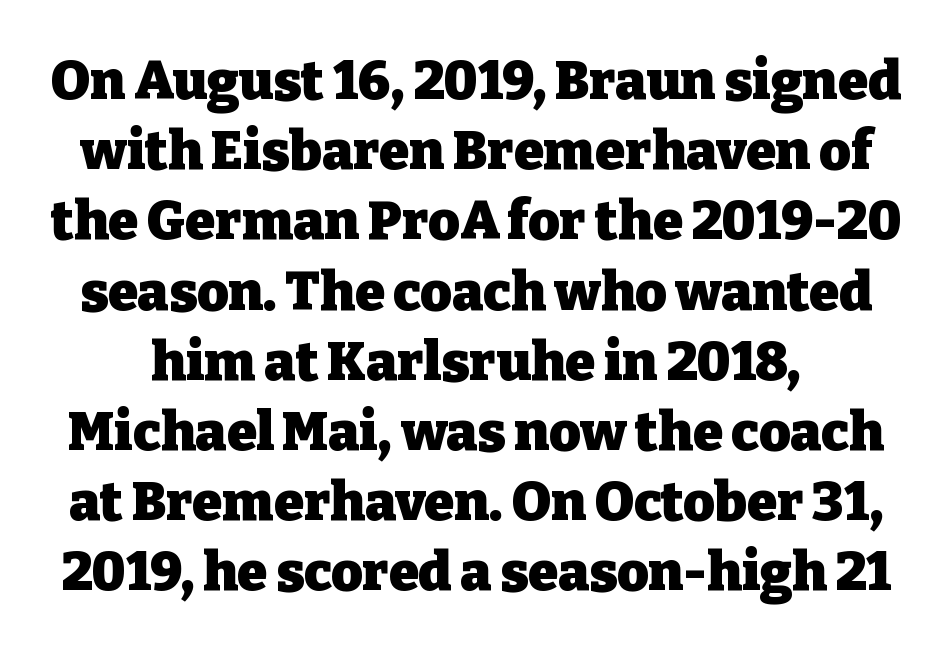
The letters are bold, with thick, heavy strokes. Old-style or modern, the face here clearly has serifs. A typesetter would call this proportional, since set widths differ per character. Descenders hang freely into open space.
